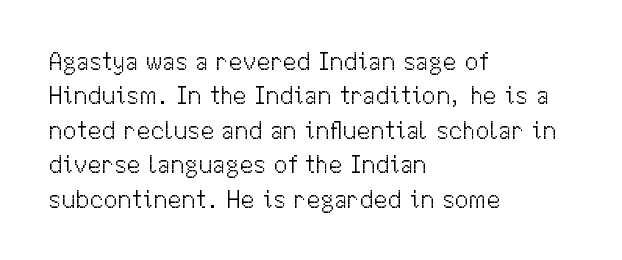
{"italic": "no", "bold": "no", "underline": "no", "align": "left", "line_spacing": "normal", "line_spacing_ratio": 1.38, "letter_spacing": "normal", "letter_spacing_em": 0.0, "glyph_px": 25}
